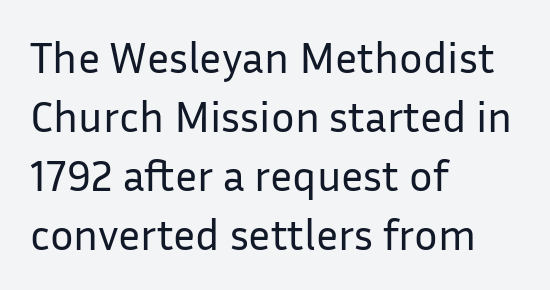
Q: Is the text bold? A: No.
Q: Is the text italic (slanted)? A: No, it is upright.
Q: Is the typeface a serif or a sans-serif typeface? A: Sans-serif.
Q: Is the text underlined? A: No.
Q: How is the paragraph aligned? A: Left-aligned.
Q: Is the spacing between letters normal or unusually wide? A: Normal.
Q: Is the spacing between lines tight, normal or loose? A: Normal.
Q: Width (condensed, normal, or wide)? A: Normal.
Q: Stroke contrast? A: Low.
Q: x-height? A: Medium.
Q: Monospaced? A: No.
